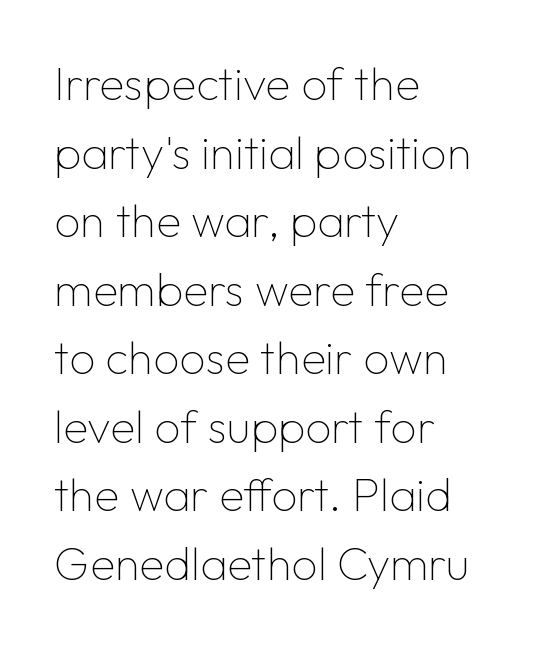
The rendering uses natural spacing where letterforms have individual widths. The font is comparable to plain body text, perhaps lighter. Horizontally, the lines are justified to the leading edge only. This sample uses a sans-serif face. Leading: standard. Tall strokes in this sample are plumb rather than angled.
